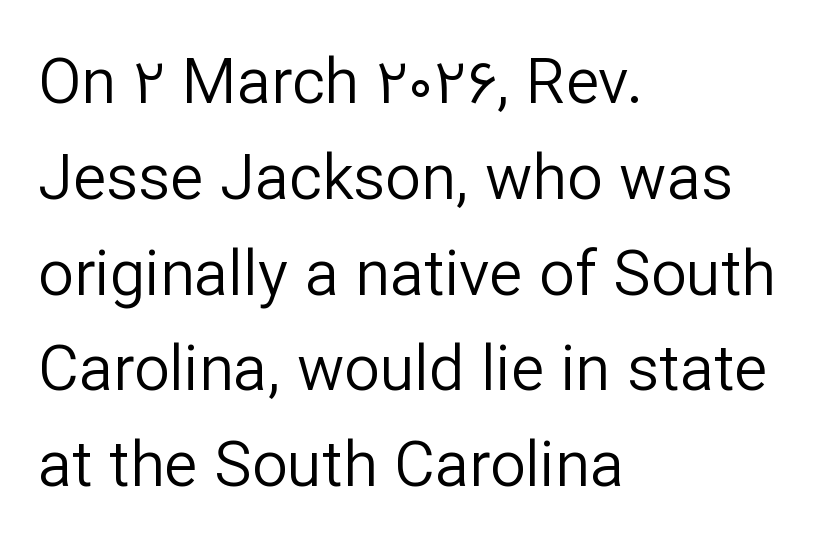
The image shows 63 px regular-weight sans-serif type, upright; set left-aligned, normal line spacing (1.52x), normal letter spacing, not underlined; low stroke contrast and a medium x-height.
